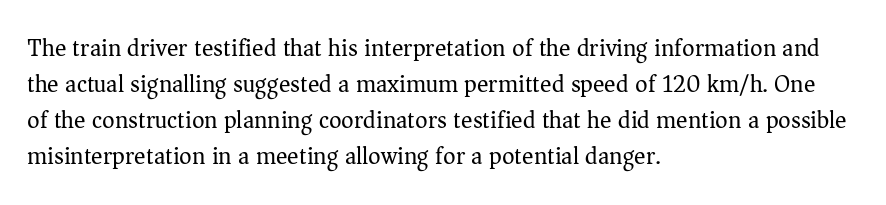
The image shows 24 px text type, upright; set left-aligned, normal line spacing (1.5x), normal letter spacing, not underlined.
